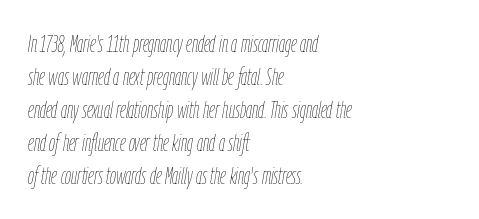
Q: Is the text bold? A: No.
Q: Is the text italic (slanted)? A: Yes, it leans right by about 9 degrees.
Q: Is the text underlined? A: No.
Q: How is the paragraph aligned? A: Left-aligned.
Q: Is the spacing between letters normal or unusually wide? A: Normal.
Q: Is the spacing between lines tight, normal or loose? A: Normal.
